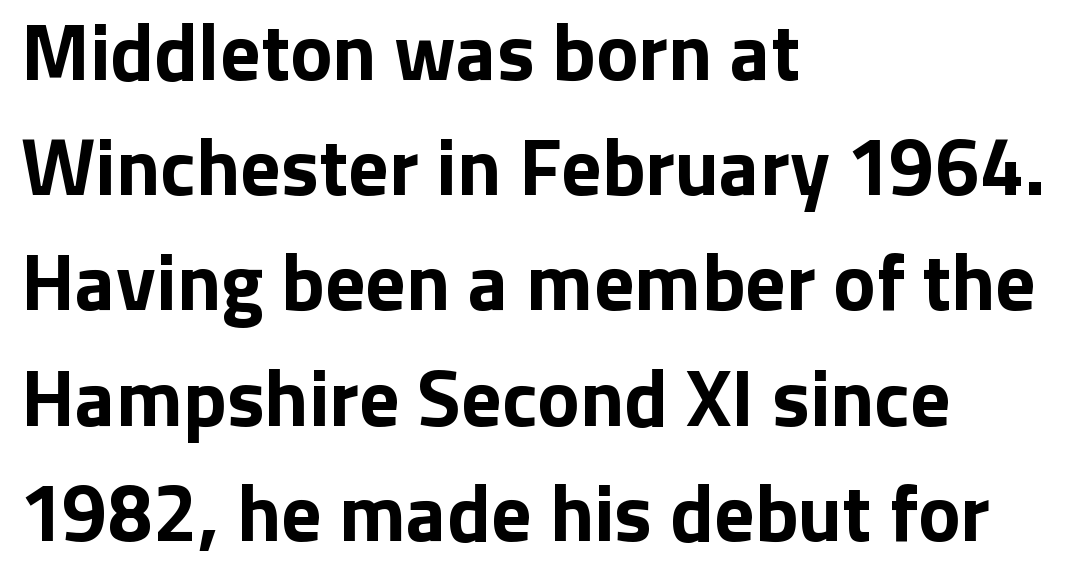
{"serif": "no", "italic": "no", "bold": "yes", "weight": "bold", "width": "normal", "stroke_contrast": "low", "x_height": "medium", "monospaced": "no", "underline": "no", "align": "left", "line_spacing": "normal", "line_spacing_ratio": 1.44, "letter_spacing": "normal", "letter_spacing_em": 0.0, "glyph_px": 80}
